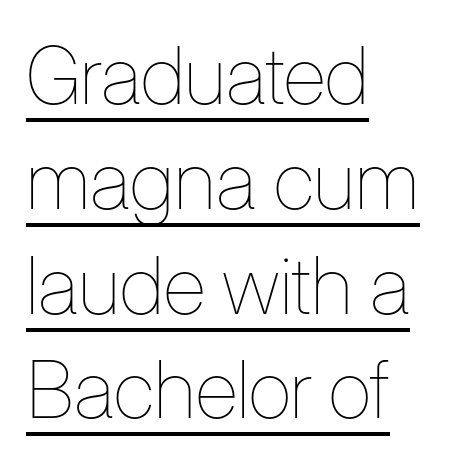
The image shows 80 px thin, condensed type, upright; set left-aligned, normal line spacing (1.31x), normal letter spacing, underlined; low stroke contrast and a medium x-height.
